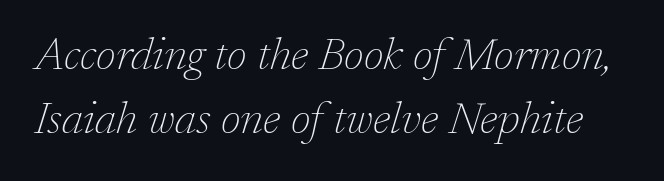
{"serif": "yes", "italic": "yes", "lean": "right", "slant_degrees": 17, "bold": "no", "weight": "thin", "width": "normal", "stroke_contrast": "low", "x_height": "medium", "monospaced": "no", "underline": "no", "line_spacing": "normal", "line_spacing_ratio": 1.43, "letter_spacing": "normal", "letter_spacing_em": 0.0, "glyph_px": 45}
